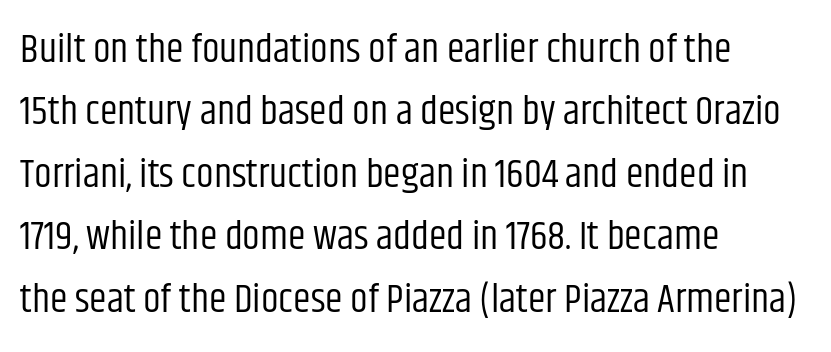
Q: Is the text bold? A: No.
Q: Is the text italic (slanted)? A: No, it is upright.
Q: Is the typeface a serif or a sans-serif typeface? A: Sans-serif.
Q: Is the text underlined? A: No.
Q: How is the paragraph aligned? A: Left-aligned.
Q: Is the spacing between letters normal or unusually wide? A: Normal.
Q: Is the spacing between lines tight, normal or loose? A: Normal.
Q: Width (condensed, normal, or wide)? A: Condensed.
Q: Stroke contrast? A: Low.
Q: x-height? A: Large.
Q: Monospaced? A: No.
